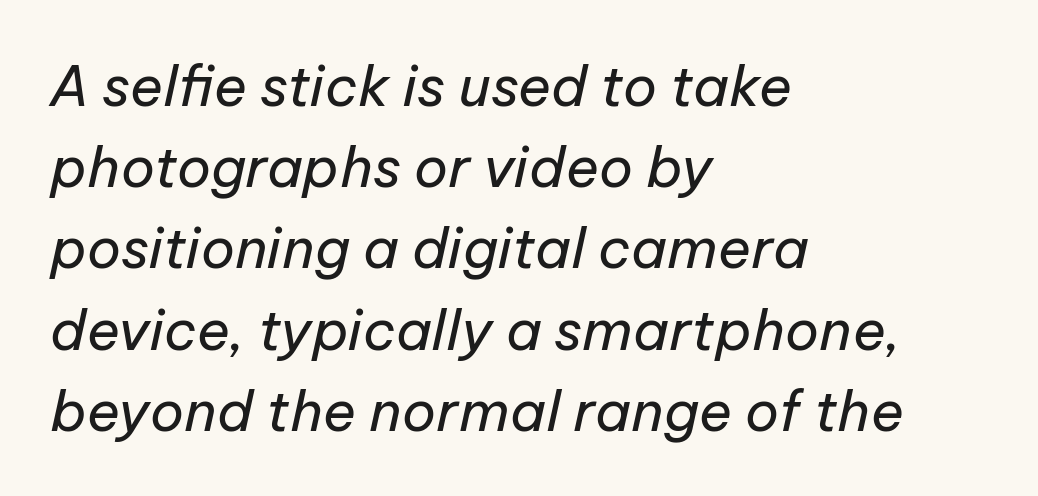
{"italic": "yes", "lean": "right", "slant_degrees": 12, "bold": "no", "weight": "regular", "width": "normal", "stroke_contrast": "low", "x_height": "medium", "monospaced": "no", "underline": "no", "align": "left", "line_spacing": "normal", "line_spacing_ratio": 1.45, "letter_spacing": "normal", "letter_spacing_em": 0.0, "glyph_px": 56}
